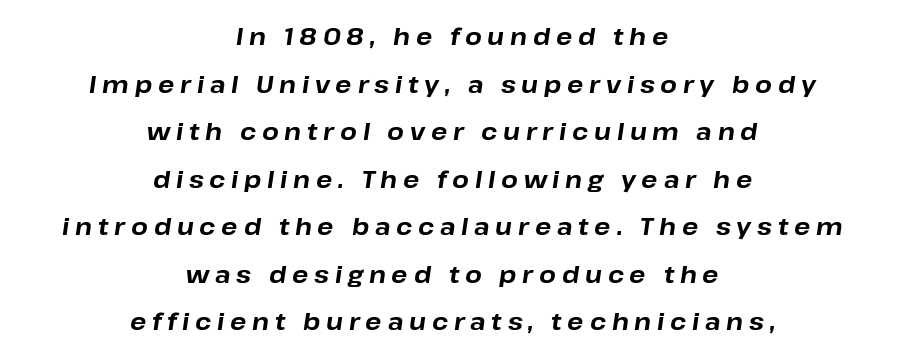
{"italic": "yes", "lean": "right", "slant_degrees": 8, "bold": "yes", "underline": "no", "align": "center", "line_spacing": "loose", "line_spacing_ratio": 1.98, "letter_spacing": "wide", "letter_spacing_em": 0.24, "glyph_px": 24}
